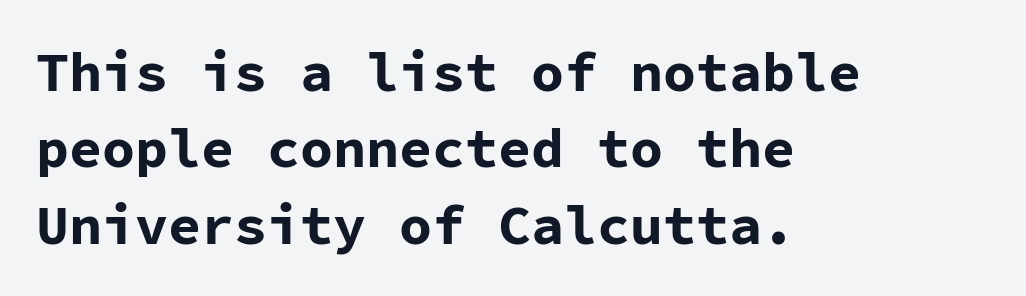
This rendering uses left alignment, leaving the right contour irregular. Honestly, there is no underline to notice here at all. These lines are rendered in a fixed-pitch font. Baseline-to-baseline distance is the conventional proportion of letter height. Glyph-to-glyph distance matches everyday printed text. Weight check: bold — yes, fully.
